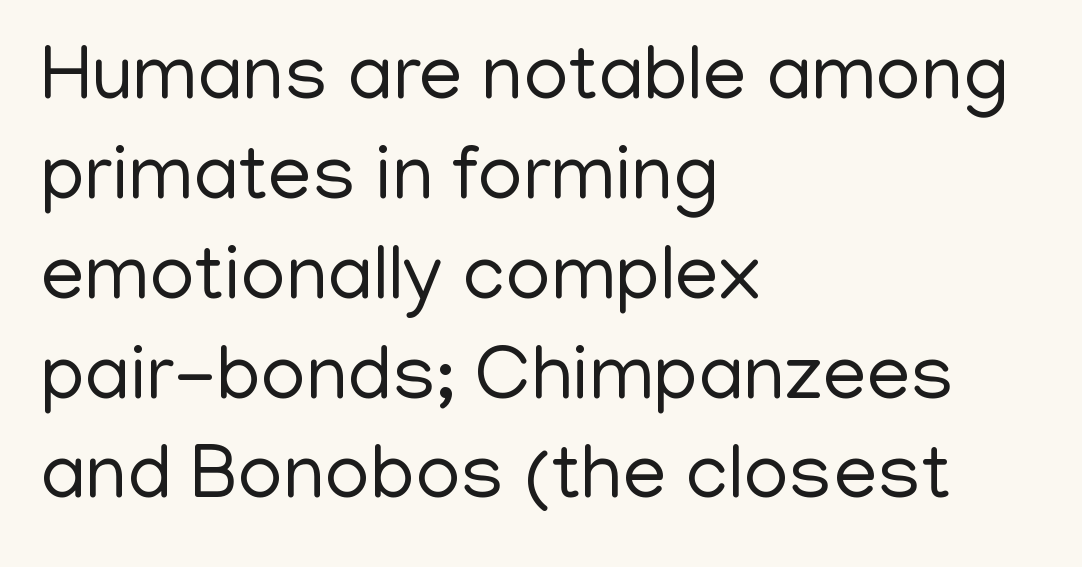
The image shows 78 px regular-weight sans-serif type, upright; set left-aligned, normal line spacing (1.28x), normal letter spacing, not underlined; low stroke contrast and a medium x-height.
